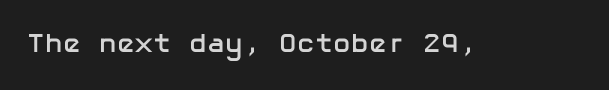
{"italic": "no", "bold": "yes", "underline": "no", "letter_spacing": "normal", "letter_spacing_em": 0.0, "glyph_px": 27}
